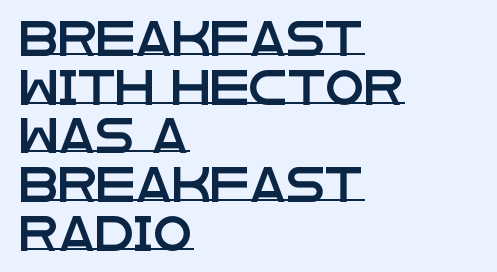
Notice how the passage keeps a crisp vertical edge on the left only. Each letter keeps its own natural width here, so spacing adapts to shape. Quick note: not italic, upright. The string is rendered with underlining switched on. Here the glyphs are tracked normally, forming tight word shapes. The designer left line spacing at the default.
